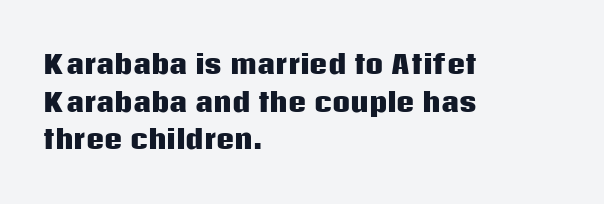
The image shows 25 px bold type, upright; set left-aligned, normal line spacing (1.51x), normal letter spacing, not underlined.
